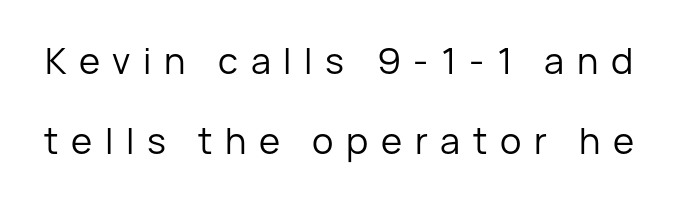
Regarding leading, the lines here are spaced well apart. Compared with typical body copy, the letter spacing here is much looser. Serifs: no, the terminals of the letterforms are clean. Descenders are the only things crossing below the line. The weight would be labelled regular, book, light, or lighter still. The letters advance in unequal steps, a hallmark of proportional type.
